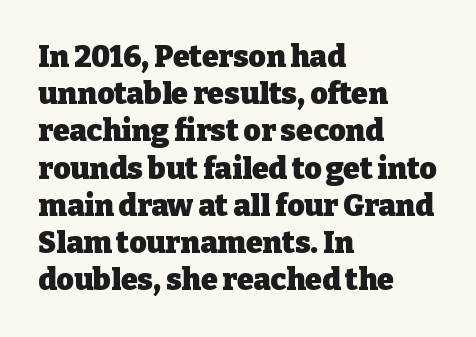
The image shows 30 px heavy serif type, upright; set left-aligned, line spacing 1.24x, normal letter spacing, not underlined; low stroke contrast and a medium x-height.
